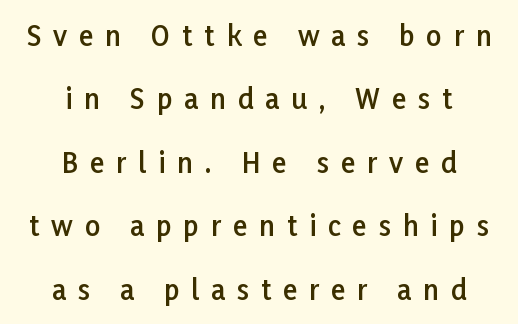
The image shows 27 px text type, upright; set centered, loose line spacing (2.35x), unusually wide letter spacing (+0.44 em), not underlined.
